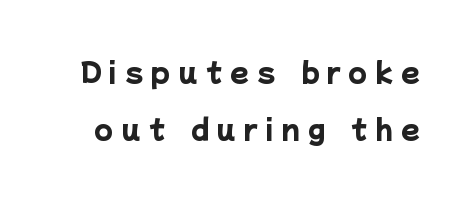
The image shows 27 px bold type; set loose line spacing (2.11x), unusually wide letter spacing (+0.31 em), not underlined.
